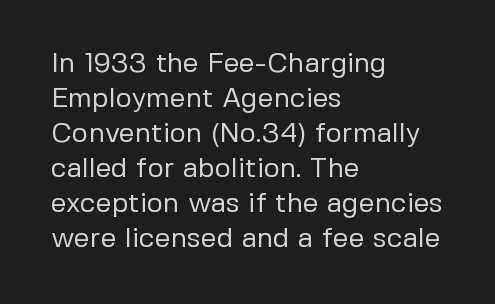
Visually the block forms a straight wall on the left and a jagged coastline on the right. Interline gaps are of average width in this sample. The font family rendered here belongs to the sans-serif group. No chunkiness to these letters — they're not bold. Style check: upright.
